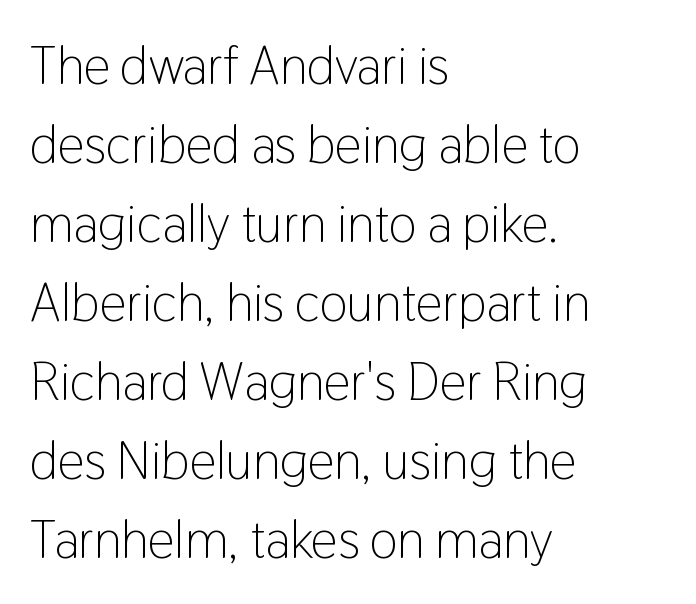
No italicization has been applied; the sample stays upright. The gaps between neighbouring characters are ordinary and unremarkable. Anything drawn beneath the words? Only blank space. Look at the bottom of the vertical strokes: they stop flat, with no serifs. On a weight scale, this lands at 450 or below.
